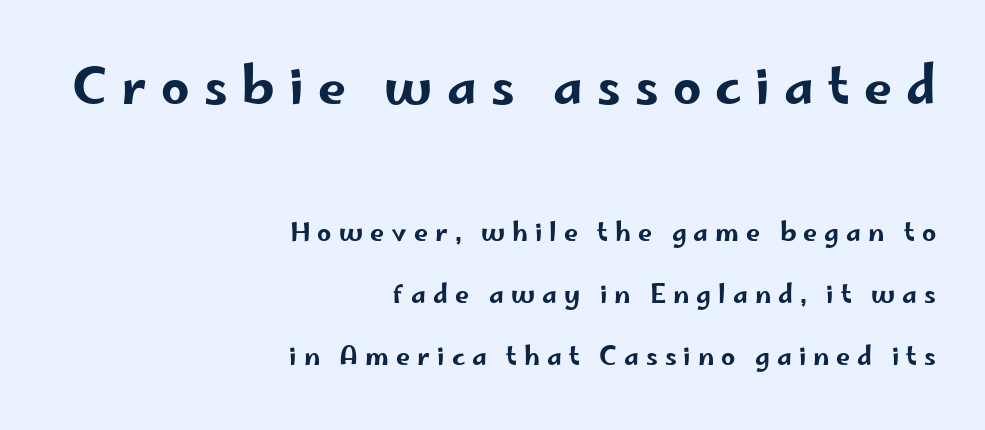
The image shows 50 px wide sans-serif type, upright; set right-aligned, loose line spacing (2.48x), unusually wide letter spacing (+0.28 em), not underlined; the first (top) block is 2.0x larger; low stroke contrast and a small x-height.
